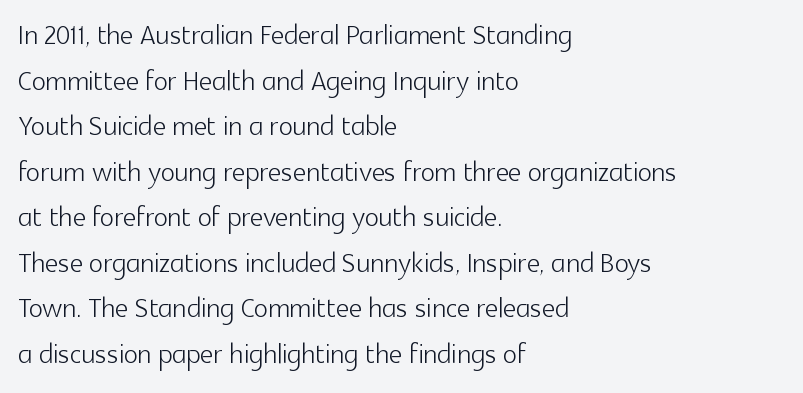
Every stem runs plumb, perpendicular to the baseline. This sample uses a sans-serif face. The letters advance in unequal steps, a hallmark of proportional type. Spacing between characters is what you'd get straight out of the box. The text block is weighted toward the left margin, trailing off unevenly rightward. On a weight scale, this lands at 450 or below.
